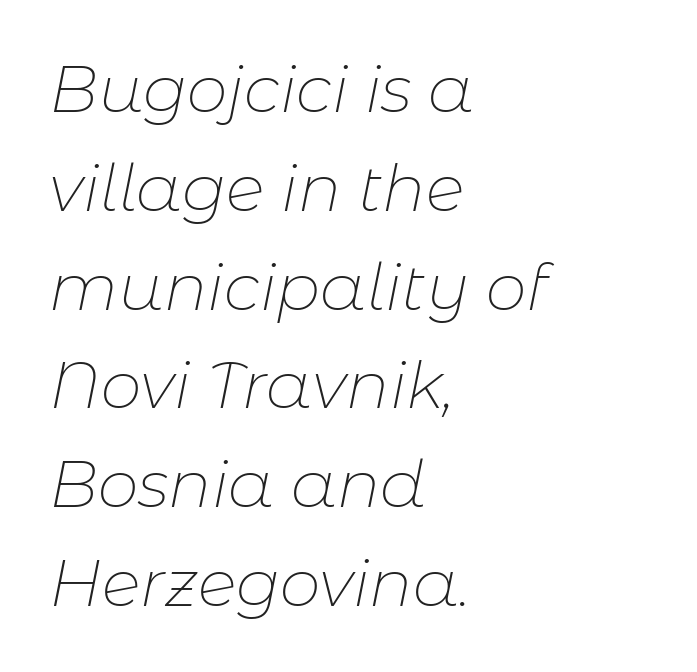
The letterforms sit shoulder to shoulder at normal distance. Ink coverage per letter is moderate at most. One glance says typical: line gaps are just what's usual. When letters slant like this, we call the style italic.
